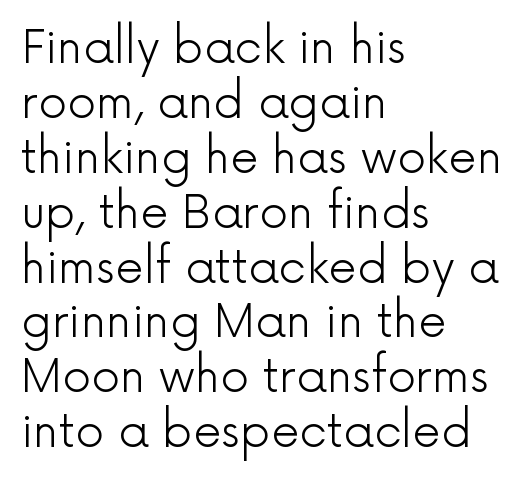
Q: Is the text bold? A: No.
Q: Is the text italic (slanted)? A: No, it is upright.
Q: Is the typeface a serif or a sans-serif typeface? A: Sans-serif.
Q: Is the text underlined? A: No.
Q: How is the paragraph aligned? A: Left-aligned.
Q: Is the spacing between letters normal or unusually wide? A: Normal.
Q: Width (condensed, normal, or wide)? A: Normal.
Q: x-height? A: Medium.
Q: Monospaced? A: No.
